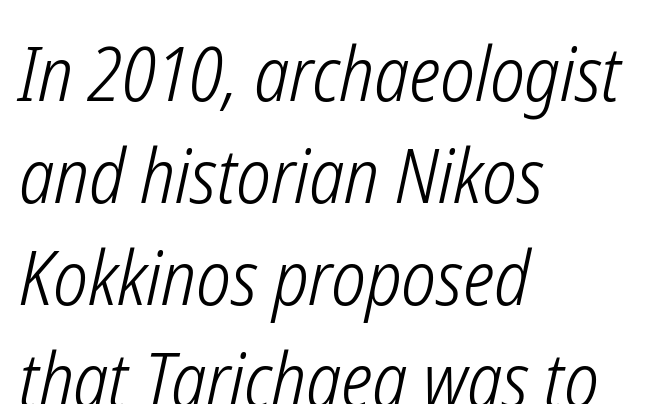
The image shows 76 px light, condensed type, italic (leaning right); set left-aligned, normal line spacing (1.34x), normal letter spacing, not underlined; low stroke contrast and a medium x-height.
